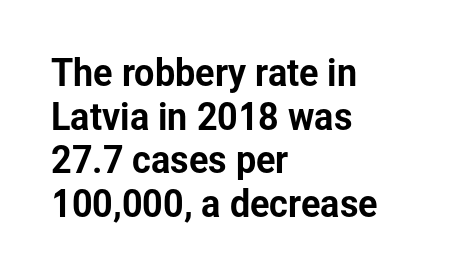
{"serif": "no", "italic": "no", "width": "normal", "stroke_contrast": "low", "x_height": "medium", "monospaced": "no", "underline": "no", "align": "left", "line_spacing_ratio": 1.21, "letter_spacing": "normal", "letter_spacing_em": 0.0, "glyph_px": 36}
